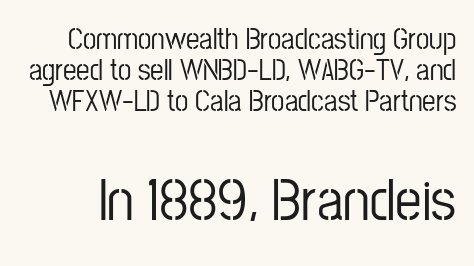
The image shows 59 px condensed sans-serif type, upright; set tight line spacing (1.04x), normal letter spacing, not underlined; the second (bottom) block is 1.97x larger; low stroke contrast and a medium x-height.
